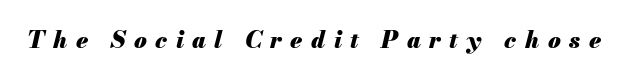
{"italic": "yes", "lean": "right", "slant_degrees": 13, "bold": "yes", "underline": "no", "letter_spacing": "wide", "letter_spacing_em": 0.37, "glyph_px": 23}
